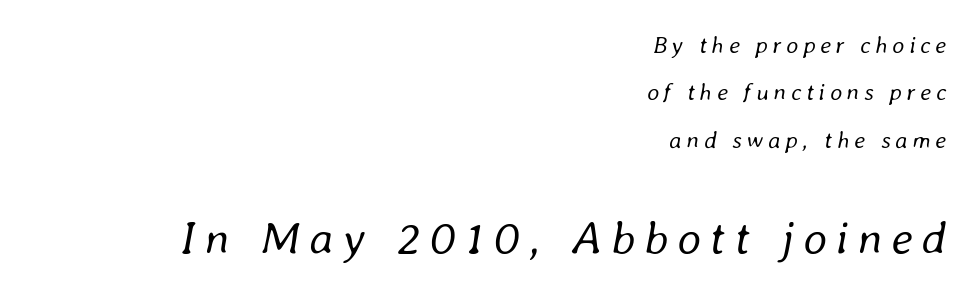
The image shows 47 px regular-weight type, italic (leaning right); set right-aligned, loose line spacing (1.97x), not underlined; the second (bottom) block is 1.96x larger; low stroke contrast and a medium x-height.
